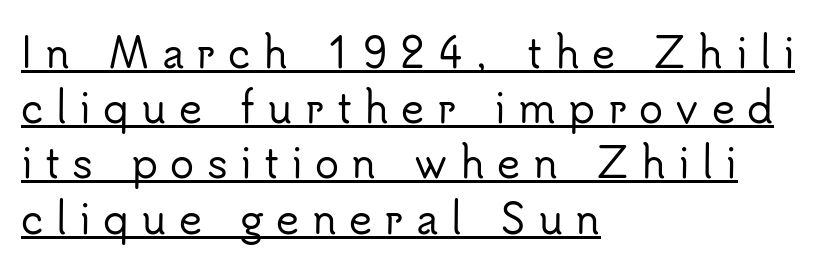
The image shows 40 px sans-serif type, upright; set left-aligned, normal line spacing (1.38x), unusually wide letter spacing (+0.31 em), underlined; low stroke contrast and a small x-height.
